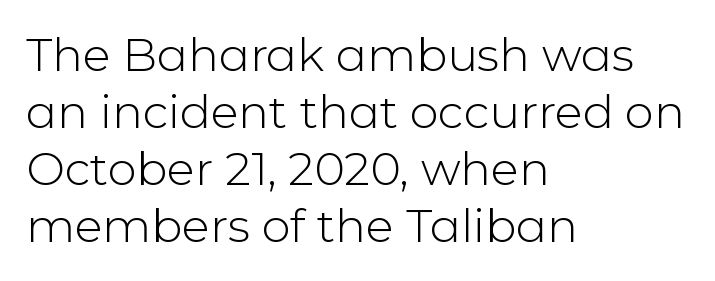
The image shows 46 px light sans-serif type, upright; set left-aligned, line spacing 1.24x, normal letter spacing, not underlined; low stroke contrast and a medium x-height.
